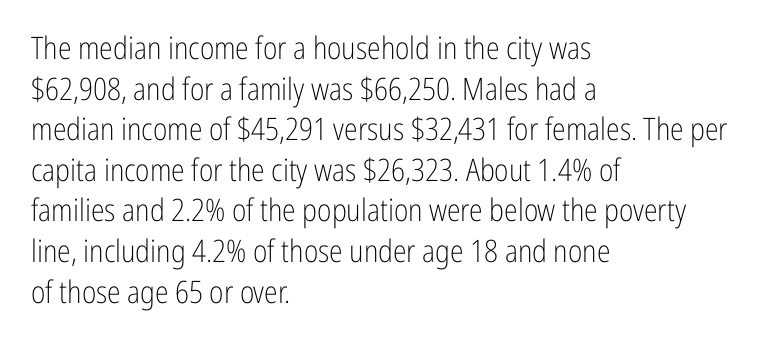
Q: Is the text bold? A: No.
Q: Is the text italic (slanted)? A: No, it is upright.
Q: Is the typeface a serif or a sans-serif typeface? A: Sans-serif.
Q: Is the text underlined? A: No.
Q: How is the paragraph aligned? A: Left-aligned.
Q: Is the spacing between letters normal or unusually wide? A: Normal.
Q: Is the spacing between lines tight, normal or loose? A: Normal.
Q: Width (condensed, normal, or wide)? A: Condensed.
Q: Stroke contrast? A: Low.
Q: x-height? A: Medium.
Q: Monospaced? A: No.
